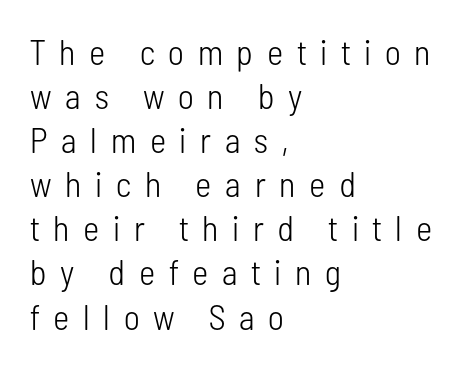
Q: Is the text bold? A: No.
Q: Is the text italic (slanted)? A: No, it is upright.
Q: Is the typeface a serif or a sans-serif typeface? A: Sans-serif.
Q: Is the text underlined? A: No.
Q: How is the paragraph aligned? A: Left-aligned.
Q: Is the spacing between letters normal or unusually wide? A: Unusually wide.
Q: Is the spacing between lines tight, normal or loose? A: Normal.
Q: Width (condensed, normal, or wide)? A: Condensed.
Q: Stroke contrast? A: Low.
Q: x-height? A: Medium.
Q: Monospaced? A: No.
